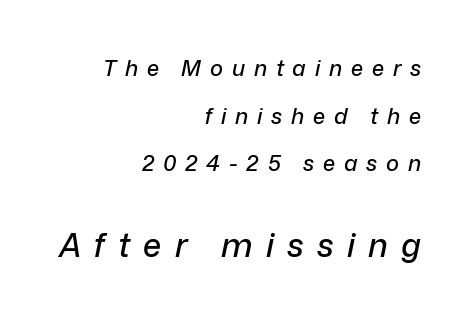
{"italic": "yes", "lean": "right", "slant_degrees": 12, "width": "normal", "stroke_contrast": "low", "x_height": "medium", "monospaced": "no", "underline": "no", "align": "right", "line_spacing": "loose", "line_spacing_ratio": 2.16, "letter_spacing": "wide", "letter_spacing_em": 0.4, "larger_block": "second", "size_ratio": 1.5, "glyph_px": 33}
